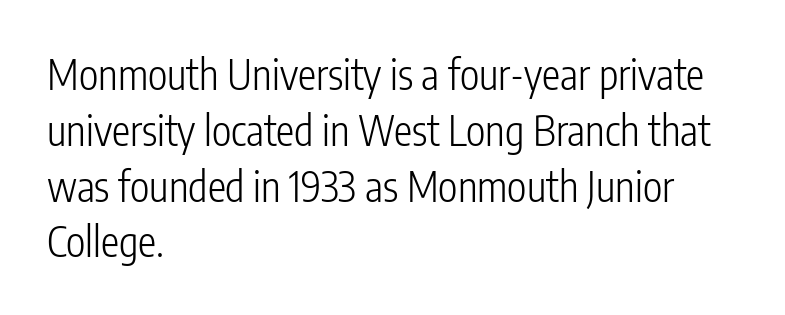
{"serif": "no", "italic": "no", "bold": "no", "weight": "light", "width": "condensed", "stroke_contrast": "low", "x_height": "medium", "monospaced": "no", "underline": "no", "align": "left", "line_spacing": "normal", "line_spacing_ratio": 1.36, "letter_spacing": "normal", "letter_spacing_em": 0.0, "glyph_px": 41}
